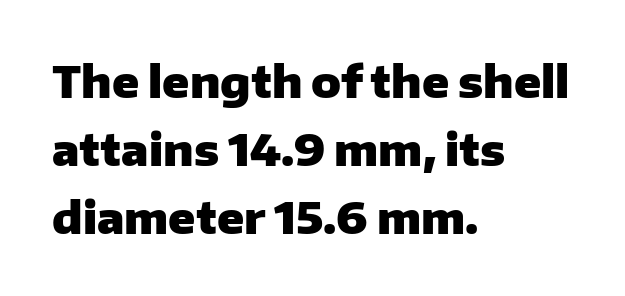
The image shows 44 px heavy sans-serif type, upright; set left-aligned, normal line spacing (1.54x), normal letter spacing, not underlined; low stroke contrast and a medium x-height.
